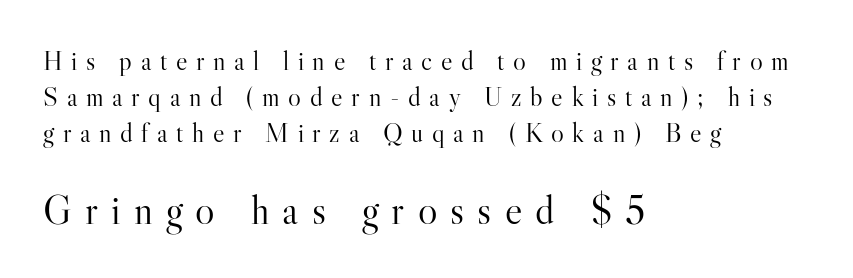
{"serif": "yes", "italic": "no", "bold": "no", "weight": "light", "width": "normal", "stroke_contrast": "high", "x_height": "small", "monospaced": "no", "underline": "no", "align": "left", "line_spacing": "normal", "line_spacing_ratio": 1.33, "letter_spacing": "wide", "letter_spacing_em": 0.32, "larger_block": "second", "size_ratio": 1.52, "glyph_px": 41}
